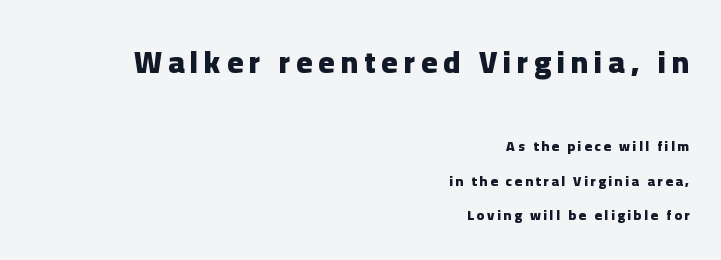
The emphasis by scale lands on block number one, above. Vertical spacing — loose. Looks like regular typesetting: each glyph gets only the width it needs. Does the type have serifs? No, each stem ends abruptly. The strip under each line holds only bare page.
